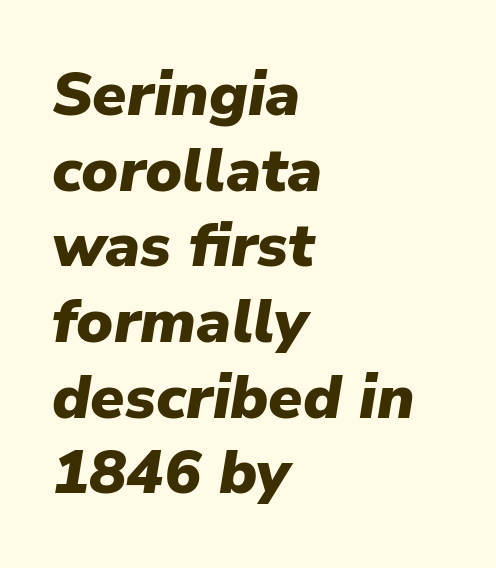
{"italic": "yes", "lean": "right", "slant_degrees": 9, "bold": "yes", "weight": "heavy", "width": "normal", "stroke_contrast": "low", "x_height": "medium", "monospaced": "no", "underline": "no", "align": "left", "line_spacing_ratio": 1.22, "letter_spacing": "normal", "letter_spacing_em": 0.0, "glyph_px": 62}
